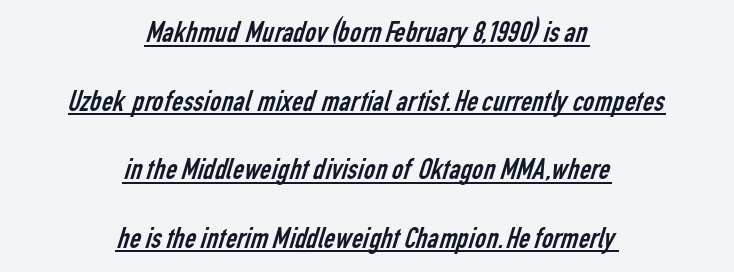
{"serif": "no", "bold": "no", "weight": "regular", "width": "condensed", "stroke_contrast": "low", "x_height": "medium", "monospaced": "no", "underline": "yes", "align": "center", "line_spacing": "loose", "line_spacing_ratio": 2.21, "letter_spacing": "normal", "letter_spacing_em": 0.0, "glyph_px": 31}
